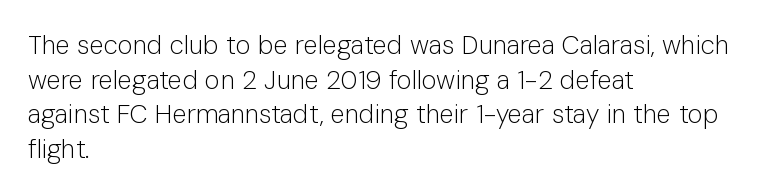
{"italic": "no", "bold": "no", "underline": "no", "align": "left", "line_spacing": "normal", "line_spacing_ratio": 1.33, "letter_spacing": "normal", "letter_spacing_em": 0.0, "glyph_px": 26}
